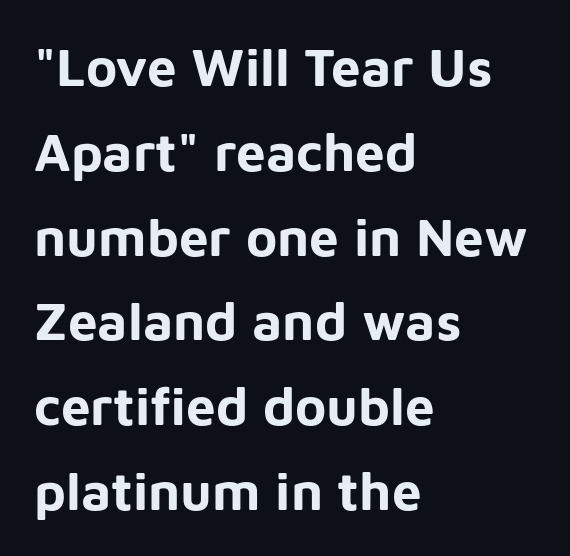
{"serif": "no", "italic": "no", "bold": "yes", "weight": "bold", "width": "normal", "stroke_contrast": "low", "x_height": "medium", "monospaced": "no", "underline": "no", "align": "left", "line_spacing": "normal", "line_spacing_ratio": 1.6, "letter_spacing": "normal", "letter_spacing_em": 0.0, "glyph_px": 53}
